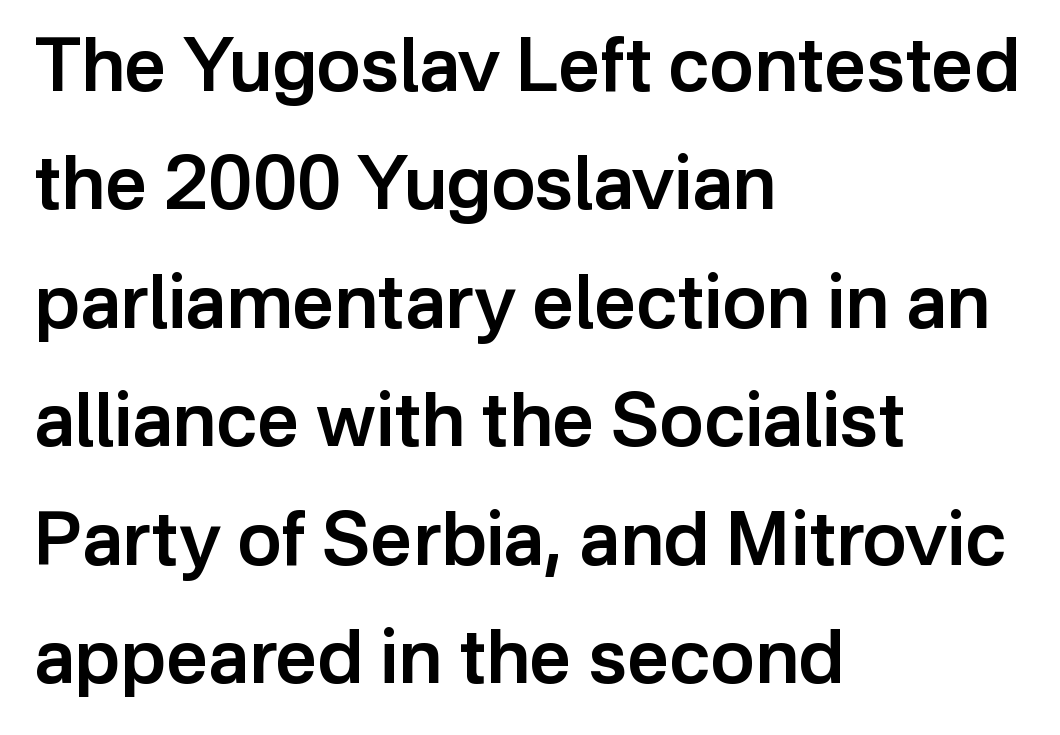
Italic: no, the glyphs are upright roman. Honestly, the letter spacing is just normal — you wouldn't notice it. The typesetter chose a ragged-right arrangement here. Descenders hang freely into open space. The characters display no serif detailing; their extremities are plain.
